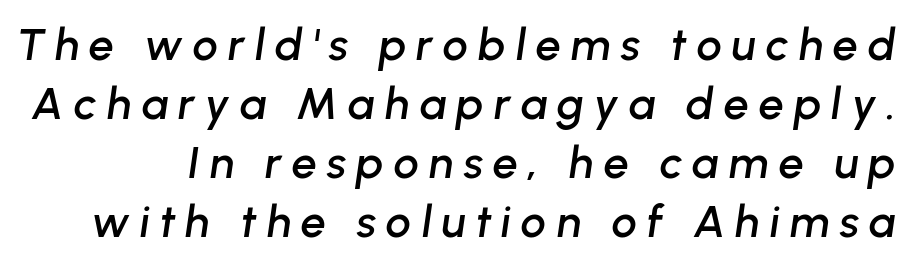
The image shows 45 px text type, italic (leaning right); set normal line spacing (1.31x), unusually wide letter spacing (+0.22 em), not underlined; low stroke contrast and a medium x-height.
